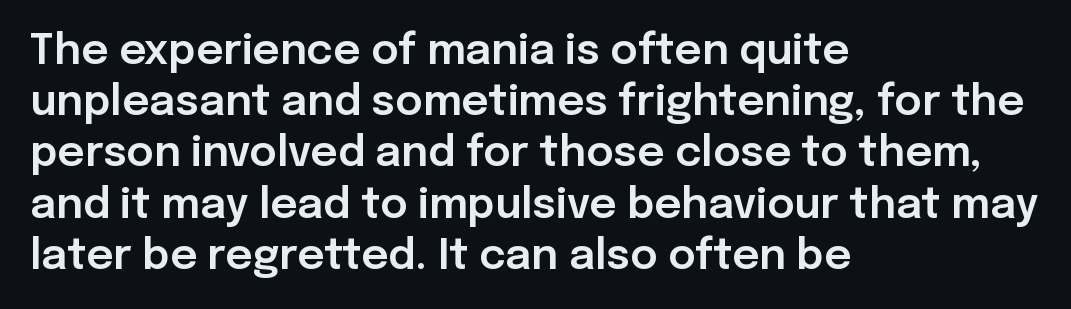
The image shows 42 px sans-serif type, upright; set left-aligned, line spacing 1.22x, normal letter spacing, not underlined; low stroke contrast and a medium x-height.
